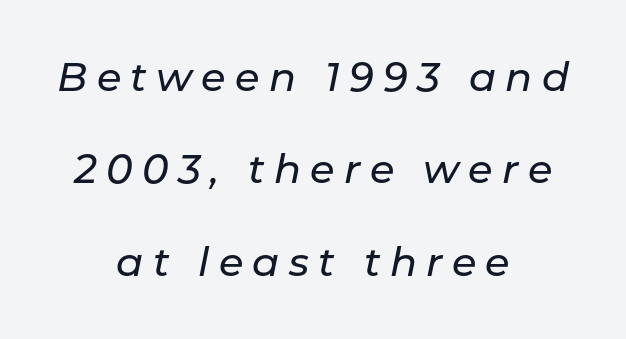
The image shows 40 px text type, italic (leaning right); set centered, loose line spacing (2.31x), unusually wide letter spacing (+0.23 em), not underlined; low stroke contrast and a medium x-height.
